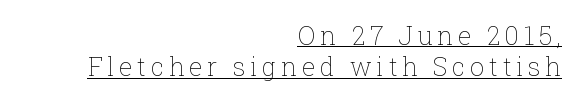
{"italic": "no", "bold": "no", "underline": "yes", "align": "right", "line_spacing": "normal", "line_spacing_ratio": 1.25, "glyph_px": 25}
